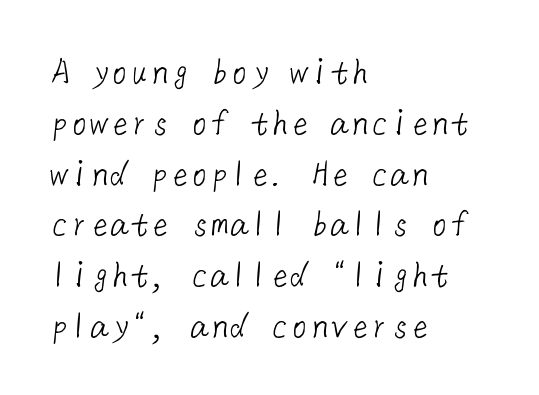
Nothing heavy about these letters — not bold at all. This block has exactly the height ordinary leading produces. Short note: letters normally spaced. Visually the block forms a straight wall on the left and a jagged coastline on the right. A sans-serif font was chosen for this passage.
